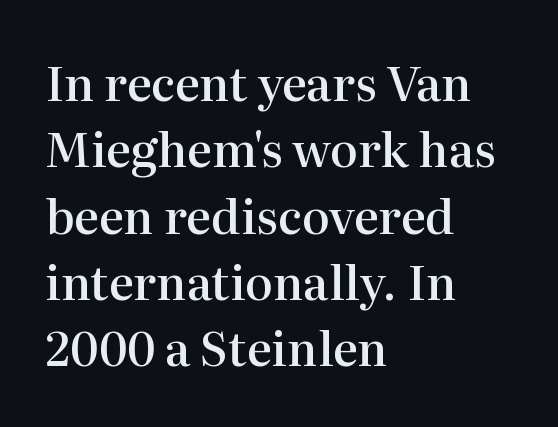
The face used here is proportionally spaced, like ordinary book or web type. Normally led — the rows are evenly, conventionally spaced. Designer's note — italics off, roman on. The gap between lines stays unmarked. The letters carry serifs — small finishing strokes at the ends of their stems. The rendering anchors every line to the left-hand side.
